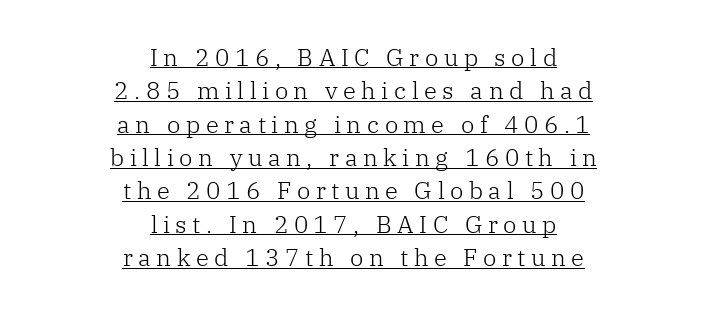
{"italic": "no", "bold": "no", "underline": "yes", "align": "center", "line_spacing": "normal", "line_spacing_ratio": 1.39, "letter_spacing": "wide", "letter_spacing_em": 0.23, "glyph_px": 24}
